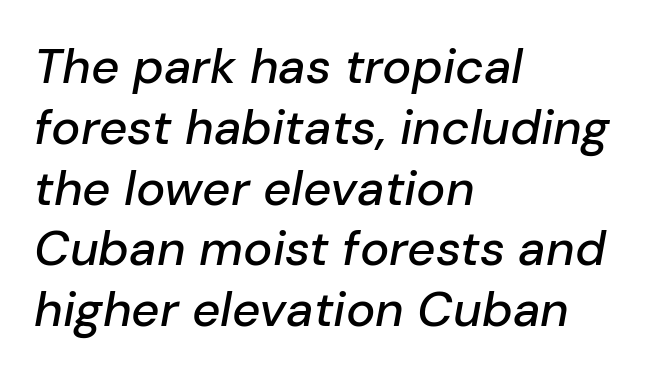
{"italic": "yes", "lean": "right", "slant_degrees": 10, "width": "normal", "stroke_contrast": "low", "x_height": "medium", "monospaced": "no", "underline": "no", "align": "left", "line_spacing_ratio": 1.24, "letter_spacing": "normal", "letter_spacing_em": 0.0, "glyph_px": 49}
